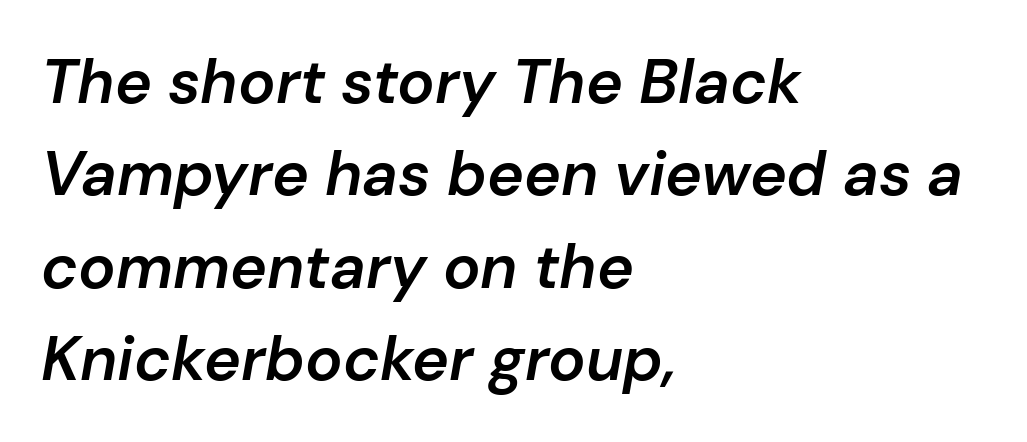
Q: Is the text bold? A: Semi-bold.
Q: Is the text italic (slanted)? A: Yes, it leans right by about 10 degrees.
Q: Is the text underlined? A: No.
Q: How is the paragraph aligned? A: Left-aligned.
Q: Is the spacing between letters normal or unusually wide? A: Normal.
Q: Is the spacing between lines tight, normal or loose? A: Normal.
Q: Width (condensed, normal, or wide)? A: Normal.
Q: Stroke contrast? A: Low.
Q: x-height? A: Medium.
Q: Monospaced? A: No.
